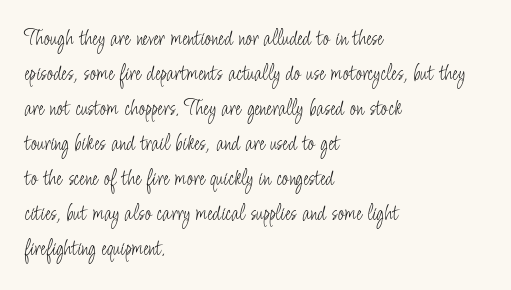
The image shows 24 px text type; set left-aligned, normal line spacing (1.46x), normal letter spacing, not underlined.
